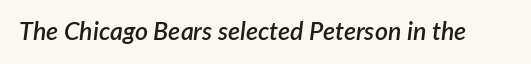
The image shows 25 px text type, italic (leaning right); set normal letter spacing, not underlined.
